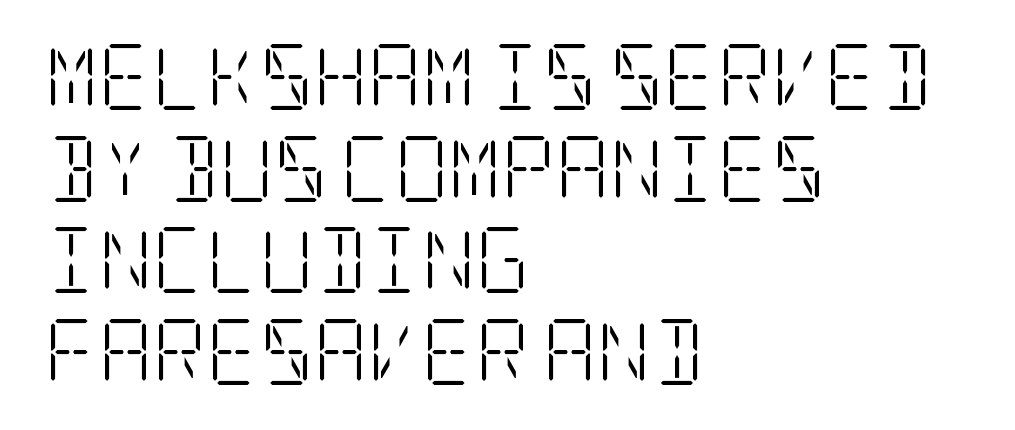
The text block is weighted toward the left margin, trailing off unevenly rightward. The tracking reads as untouched default to a designer's eye. Is there much room between lines? A standard amount, neither cramped nor airy. Has an underline been added? It has not. These glyphs show unthickened strokes, regular width or finer.
